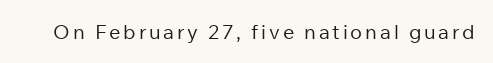
{"italic": "no", "bold": "no", "underline": "no", "glyph_px": 20}
